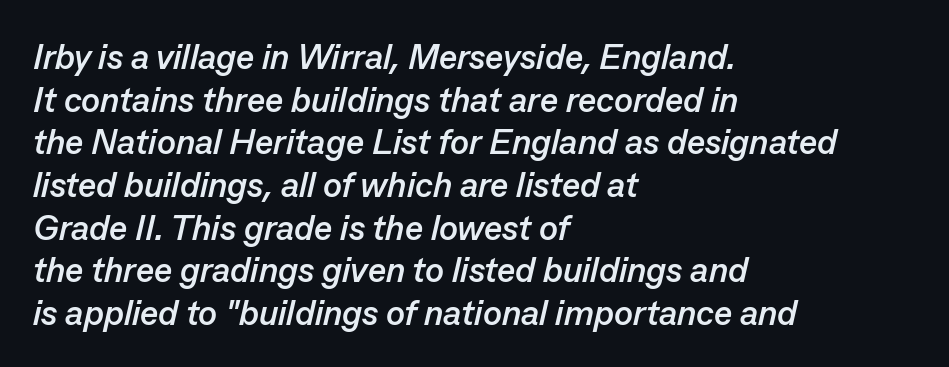
Q: Is the text bold? A: Yes.
Q: Is the text italic (slanted)? A: Yes, it leans right by about 13 degrees.
Q: Is the text underlined? A: No.
Q: How is the paragraph aligned? A: Left-aligned.
Q: Is the spacing between letters normal or unusually wide? A: Normal.
Q: Width (condensed, normal, or wide)? A: Normal.
Q: Stroke contrast? A: Low.
Q: x-height? A: Medium.
Q: Monospaced? A: No.
